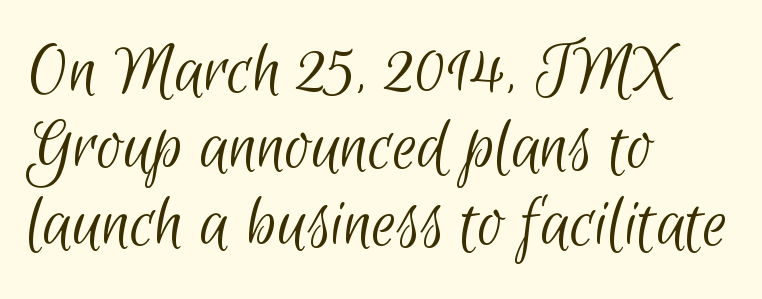
{"serif": "no", "bold": "no", "weight": "light", "width": "condensed", "stroke_contrast": "low", "x_height": "small", "monospaced": "no", "underline": "no", "align": "left", "line_spacing": "tight", "line_spacing_ratio": 0.98, "letter_spacing": "normal", "letter_spacing_em": 0.0, "glyph_px": 78}
